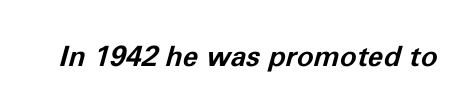
Q: Is the text bold? A: Yes.
Q: Is the text italic (slanted)? A: Yes, it leans right by about 11 degrees.
Q: Is the text underlined? A: No.
Q: Is the spacing between letters normal or unusually wide? A: Normal.
Q: Width (condensed, normal, or wide)? A: Normal.
Q: Stroke contrast? A: Low.
Q: x-height? A: Medium.
Q: Monospaced? A: No.
